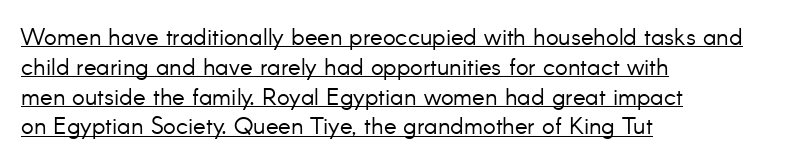
{"italic": "no", "bold": "no", "underline": "yes", "align": "left", "line_spacing_ratio": 1.24, "letter_spacing": "normal", "letter_spacing_em": 0.0, "glyph_px": 24}
